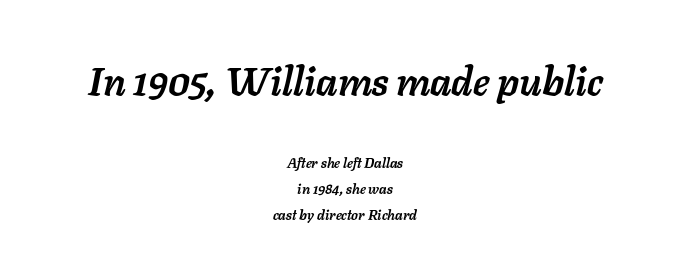
The image shows 39 px semibold type, italic (leaning right); set centered, line spacing 1.86x, normal letter spacing, not underlined; the first (top) block is 2.79x larger; low stroke contrast and a medium x-height.
